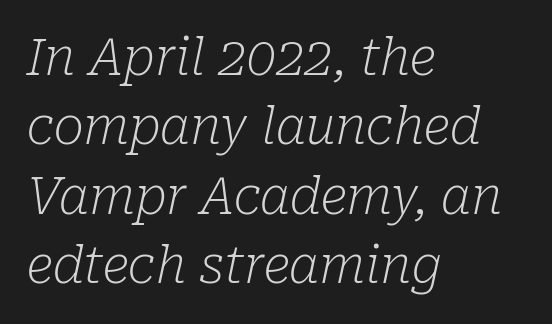
Regular leading. Note the varied advance widths — an 'i' is clearly narrower than an 'm'. The ragged edge is on the right, which tells us the setting is flush left. The gap between lines stays unmarked. The typeface has the unassuming heft of standard copy or less. The face used here has a pronounced slope to its letters.
